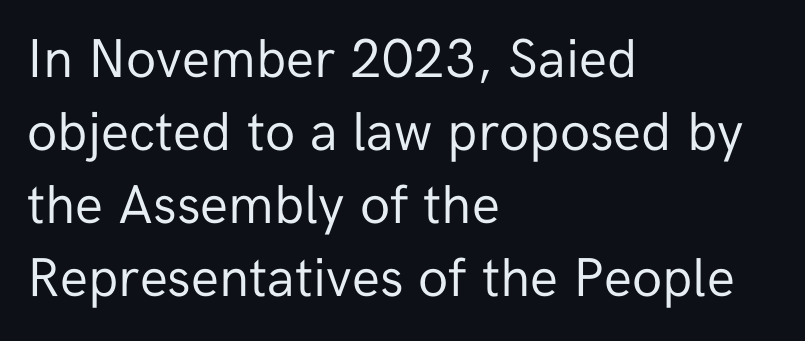
The image shows 55 px regular-weight sans-serif type, upright; set left-aligned, normal line spacing (1.33x), normal letter spacing, not underlined; low stroke contrast and a medium x-height.
